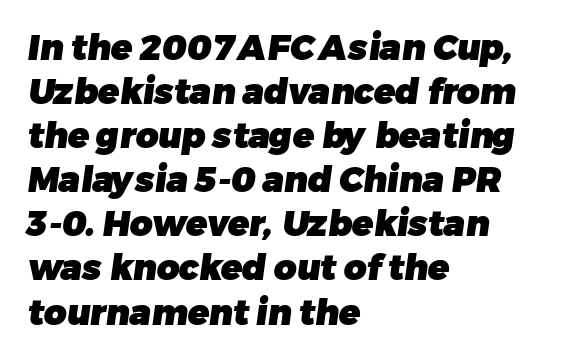
The image shows 35 px heavy sans-serif type; set left-aligned, normal line spacing (1.26x), normal letter spacing, not underlined; low stroke contrast and a medium x-height.
